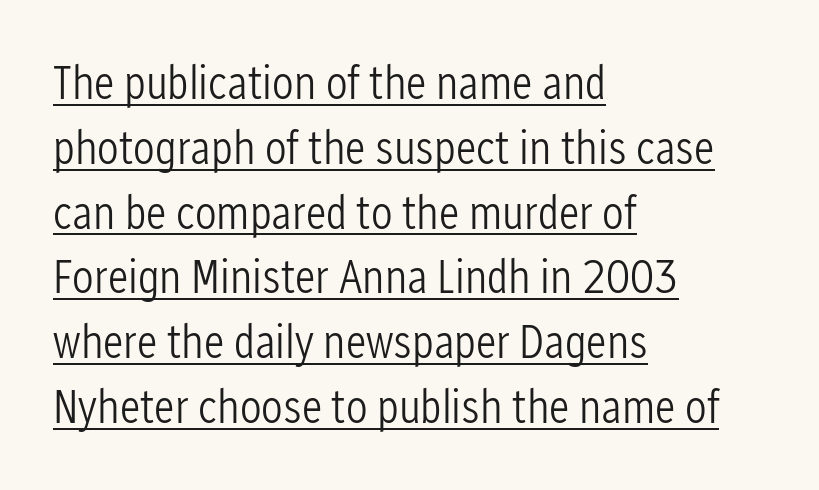
Q: Is the text bold? A: No.
Q: Is the text italic (slanted)? A: No, it is upright.
Q: Is the typeface a serif or a sans-serif typeface? A: Sans-serif.
Q: Is the text underlined? A: Yes.
Q: How is the paragraph aligned? A: Left-aligned.
Q: Is the spacing between letters normal or unusually wide? A: Normal.
Q: Is the spacing between lines tight, normal or loose? A: Normal.
Q: Width (condensed, normal, or wide)? A: Condensed.
Q: Stroke contrast? A: Low.
Q: x-height? A: Medium.
Q: Monospaced? A: No.
